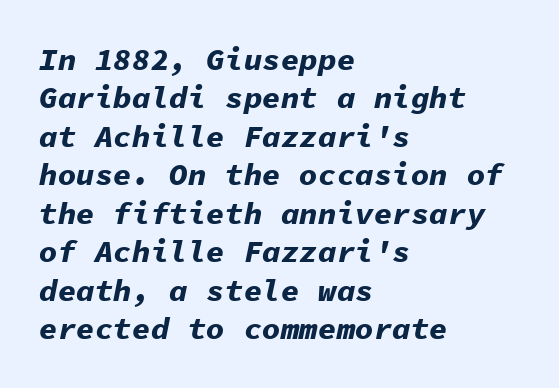
The image shows 31 px bold type, italic (leaning right), monospaced; set left-aligned, line spacing 1.24x, normal letter spacing, not underlined; low stroke contrast and a medium x-height.
